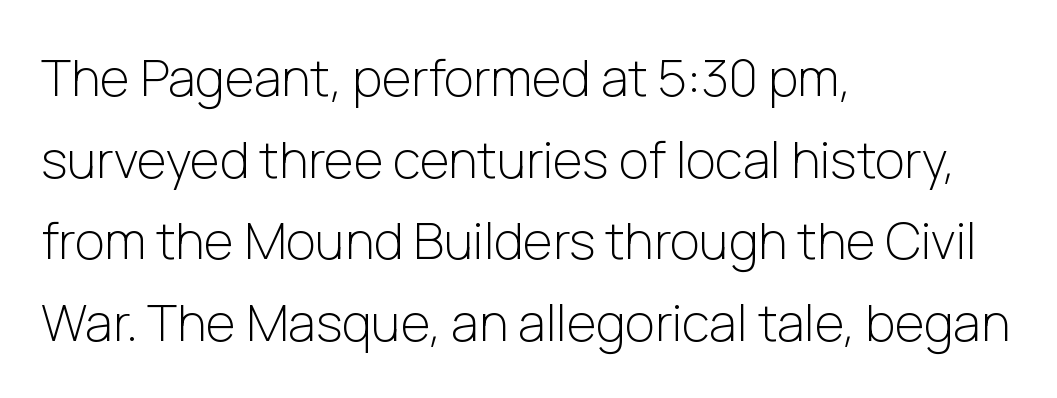
{"serif": "no", "italic": "no", "bold": "no", "weight": "light", "width": "normal", "stroke_contrast": "low", "x_height": "medium", "monospaced": "no", "underline": "no", "align": "left", "line_spacing": "normal", "line_spacing_ratio": 1.6, "letter_spacing": "normal", "letter_spacing_em": 0.0, "glyph_px": 51}
